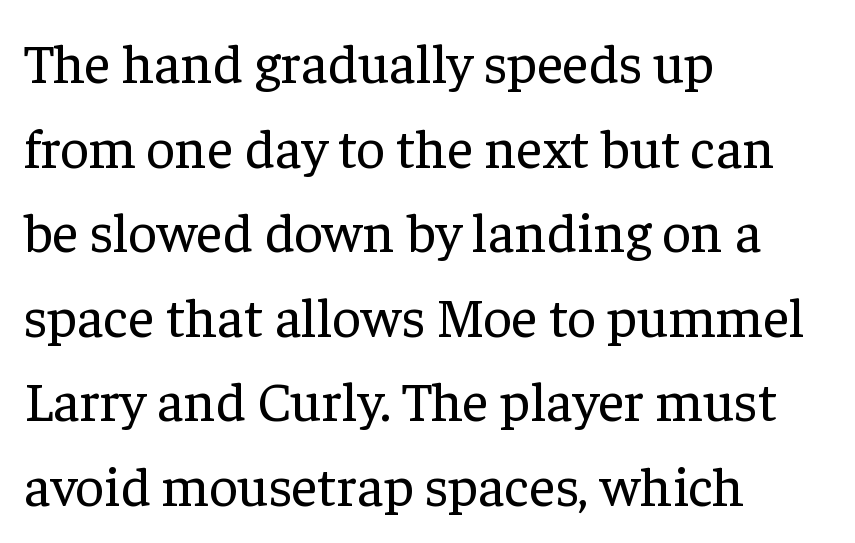
{"serif": "yes", "italic": "no", "bold": "no", "weight": "regular", "width": "normal", "stroke_contrast": "low", "x_height": "medium", "monospaced": "no", "underline": "no", "align": "left", "line_spacing": "normal", "line_spacing_ratio": 1.51, "letter_spacing": "normal", "letter_spacing_em": 0.0, "glyph_px": 56}
